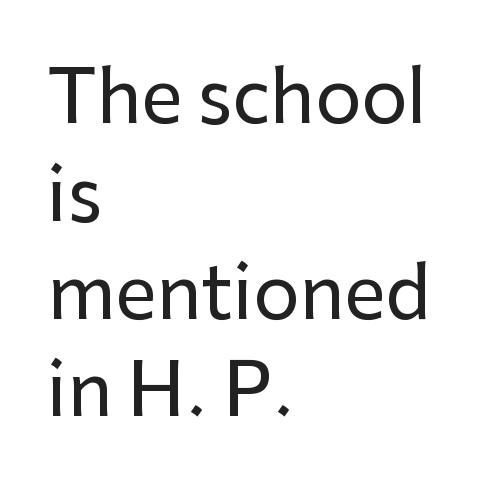
The rendering anchors every line to the left-hand side. Tracking value appears to be zero — textbook default spacing. The strip under each line holds only bare page. Baseline-to-baseline distance is the conventional proportion of letter height.
